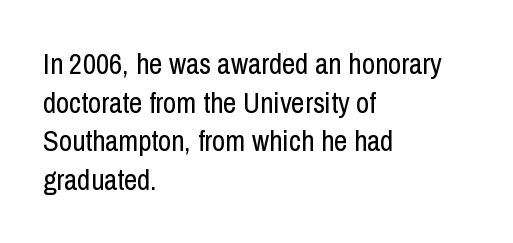
Q: Is the text bold? A: No.
Q: Is the text italic (slanted)? A: No, it is upright.
Q: Is the typeface a serif or a sans-serif typeface? A: Sans-serif.
Q: Is the text underlined? A: No.
Q: How is the paragraph aligned? A: Left-aligned.
Q: Is the spacing between letters normal or unusually wide? A: Normal.
Q: Is the spacing between lines tight, normal or loose? A: Normal.
Q: Width (condensed, normal, or wide)? A: Condensed.
Q: Stroke contrast? A: Low.
Q: x-height? A: Medium.
Q: Monospaced? A: No.
